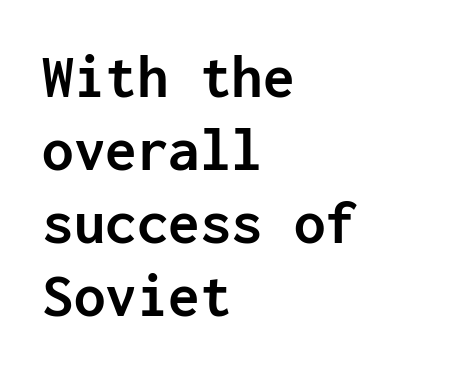
Q: Is the text bold? A: Yes.
Q: Is the text italic (slanted)? A: No, it is upright.
Q: Is the typeface a serif or a sans-serif typeface? A: Sans-serif.
Q: Is the text underlined? A: No.
Q: How is the paragraph aligned? A: Left-aligned.
Q: Is the spacing between letters normal or unusually wide? A: Normal.
Q: Width (condensed, normal, or wide)? A: Normal.
Q: Stroke contrast? A: Low.
Q: x-height? A: Medium.
Q: Monospaced? A: Yes.
